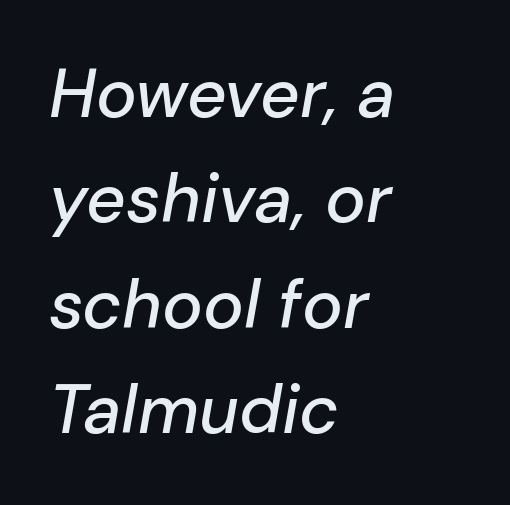
The image shows 68 px text type, italic (leaning right); set left-aligned, normal line spacing (1.55x), normal letter spacing, not underlined; low stroke contrast and a medium x-height.
